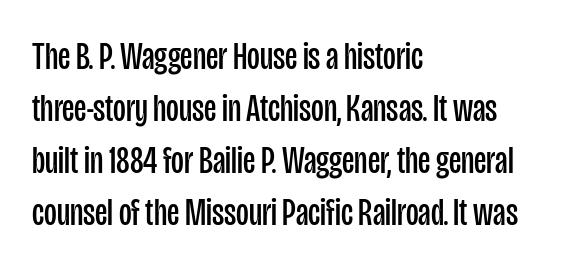
The image shows 39 px regular-weight, condensed sans-serif type, upright; set left-aligned, normal line spacing (1.33x), normal letter spacing, not underlined; low stroke contrast and a large x-height.
